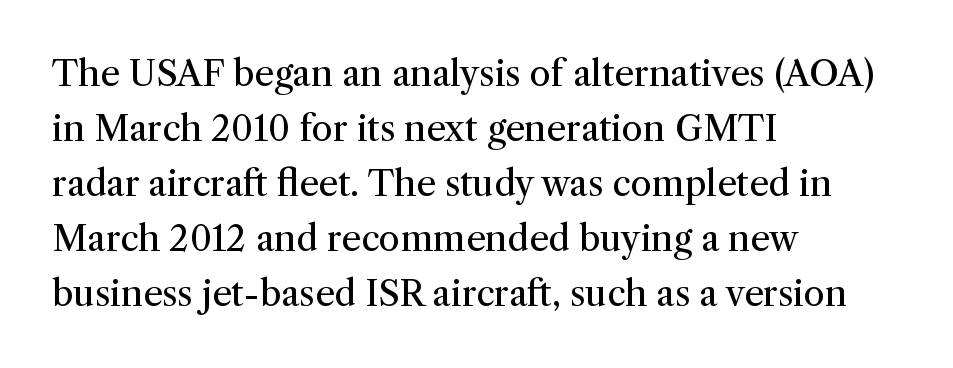
Q: Is the text bold? A: No.
Q: Is the text italic (slanted)? A: No, it is upright.
Q: Is the typeface a serif or a sans-serif typeface? A: Serif.
Q: Is the text underlined? A: No.
Q: How is the paragraph aligned? A: Left-aligned.
Q: Is the spacing between letters normal or unusually wide? A: Normal.
Q: Is the spacing between lines tight, normal or loose? A: Normal.
Q: Width (condensed, normal, or wide)? A: Normal.
Q: Stroke contrast? A: Medium.
Q: x-height? A: Medium.
Q: Monospaced? A: No.
